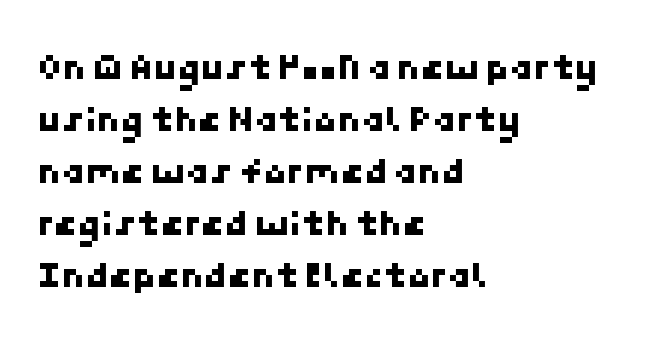
Q: Is the typeface a serif or a sans-serif typeface? A: Sans-serif.
Q: Is the text underlined? A: No.
Q: How is the paragraph aligned? A: Left-aligned.
Q: Is the spacing between letters normal or unusually wide? A: Normal.
Q: Is the spacing between lines tight, normal or loose? A: Normal.
Q: Width (condensed, normal, or wide)? A: Normal.
Q: Stroke contrast? A: Low.
Q: x-height? A: Medium.
